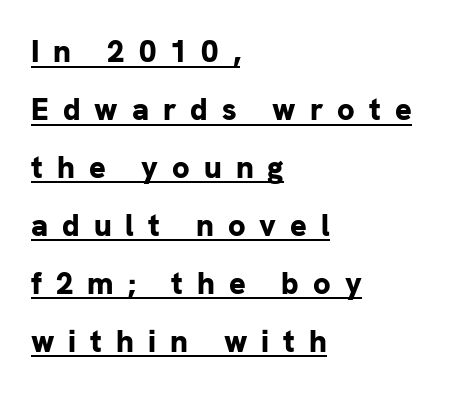
Reading down the block, your eye returns to a fixed left position each line. Every word sits above its own underline. Think of a printed novel: that variable character pitch is what you see here. Here the glyphs are tracked loosely, breaking word shapes into spaced letters.
